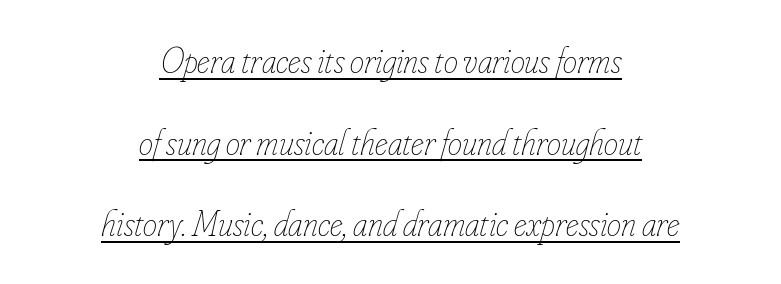
Do the characters align in a grid? No, the font is proportional. Leading: increased. Style check: oblique. The gaps between neighbouring characters are ordinary and unremarkable.
